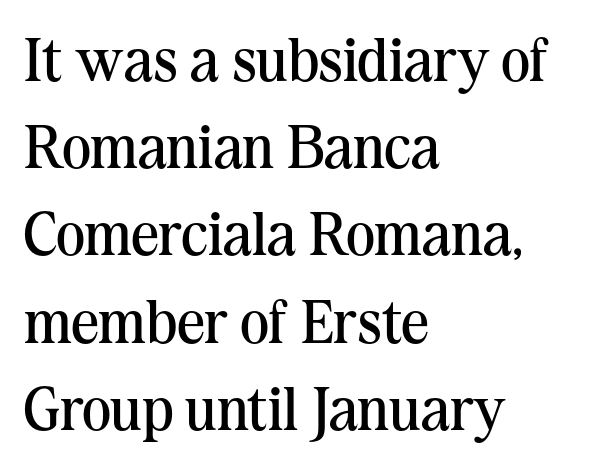
Q: Is the text bold? A: No.
Q: Is the text italic (slanted)? A: No, it is upright.
Q: Is the typeface a serif or a sans-serif typeface? A: Serif.
Q: Is the text underlined? A: No.
Q: How is the paragraph aligned? A: Left-aligned.
Q: Is the spacing between letters normal or unusually wide? A: Normal.
Q: Is the spacing between lines tight, normal or loose? A: Normal.
Q: Width (condensed, normal, or wide)? A: Normal.
Q: Stroke contrast? A: Medium.
Q: x-height? A: Medium.
Q: Monospaced? A: No.
